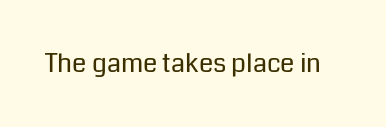
Q: Is the text bold? A: No.
Q: Is the text italic (slanted)? A: No, it is upright.
Q: Is the text underlined? A: No.
Q: Is the spacing between letters normal or unusually wide? A: Normal.
